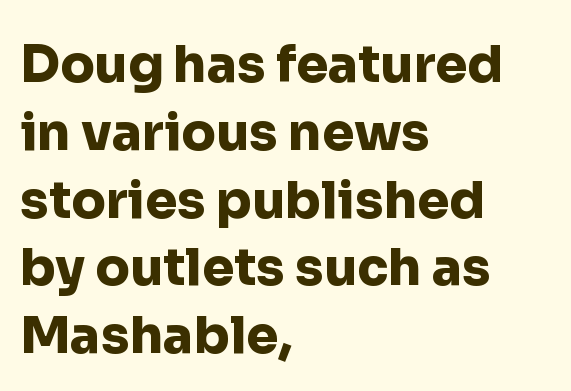
Q: Is the text bold? A: Yes.
Q: Is the text italic (slanted)? A: No, it is upright.
Q: Is the typeface a serif or a sans-serif typeface? A: Sans-serif.
Q: Is the text underlined? A: No.
Q: How is the paragraph aligned? A: Left-aligned.
Q: Is the spacing between letters normal or unusually wide? A: Normal.
Q: Is the spacing between lines tight, normal or loose? A: Normal.
Q: Width (condensed, normal, or wide)? A: Normal.
Q: Stroke contrast? A: Low.
Q: x-height? A: Medium.
Q: Monospaced? A: No.
